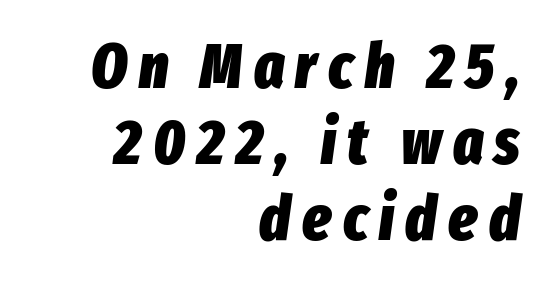
Q: Is the text bold? A: Yes.
Q: Is the text italic (slanted)? A: Yes, it leans right by about 8 degrees.
Q: Is the text underlined? A: No.
Q: How is the paragraph aligned? A: Right-aligned.
Q: Width (condensed, normal, or wide)? A: Condensed.
Q: Stroke contrast? A: Low.
Q: x-height? A: Medium.
Q: Monospaced? A: No.
